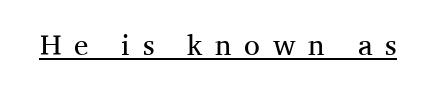
The image shows 29 px regular-weight serif type, upright; set unusually wide letter spacing (+0.43 em), underlined; medium stroke contrast and a medium x-height.
